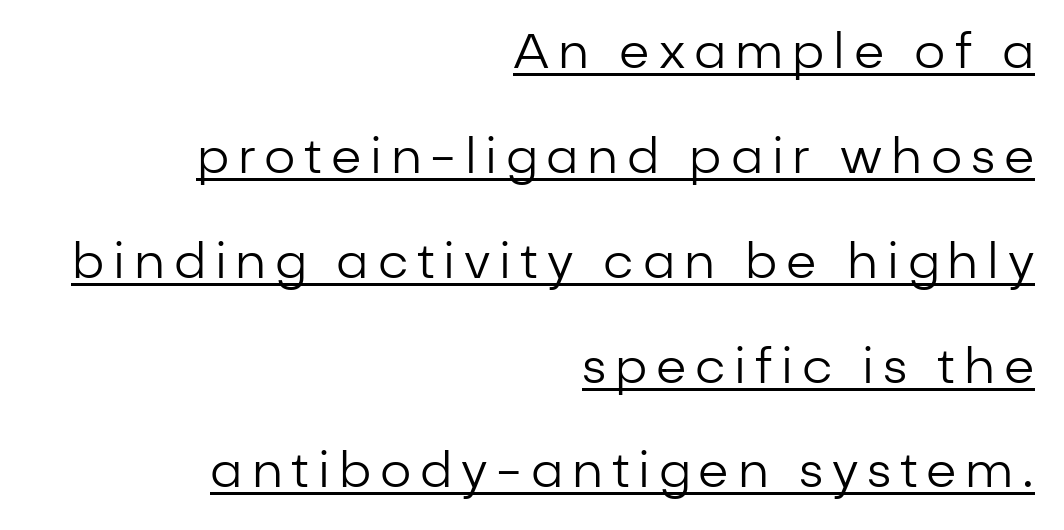
{"serif": "no", "italic": "no", "bold": "no", "weight": "regular", "width": "normal", "stroke_contrast": "low", "x_height": "medium", "monospaced": "no", "underline": "yes", "align": "right", "line_spacing": "loose", "line_spacing_ratio": 2.14, "glyph_px": 49}
